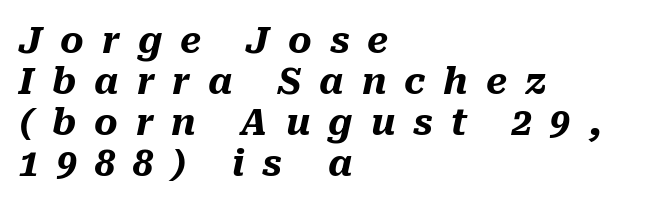
Q: Is the text bold? A: Yes.
Q: Is the text italic (slanted)? A: Yes, it leans right by about 10 degrees.
Q: Is the text underlined? A: No.
Q: How is the paragraph aligned? A: Left-aligned.
Q: Is the spacing between letters normal or unusually wide? A: Unusually wide.
Q: Is the spacing between lines tight, normal or loose? A: Tight.
Q: Width (condensed, normal, or wide)? A: Normal.
Q: Stroke contrast? A: Medium.
Q: x-height? A: Medium.
Q: Monospaced? A: No.
